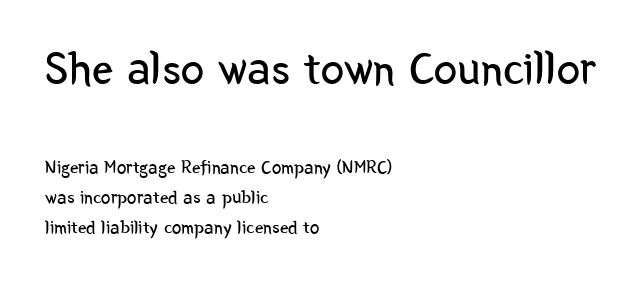
Spacing between characters is what you'd get straight out of the box. The paragraph shown leans on its left margin. No feet cap the strokes, marking this as sans-serif type. Successive baselines arrive at the customary interval. The space directly below the letters is spotless. The strokes carry an ordinary text weight at most.
